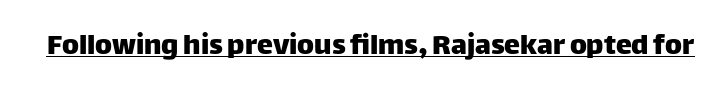
{"serif": "no", "italic": "no", "width": "normal", "stroke_contrast": "low", "x_height": "large", "monospaced": "no", "underline": "yes", "letter_spacing": "normal", "letter_spacing_em": 0.0, "glyph_px": 32}
